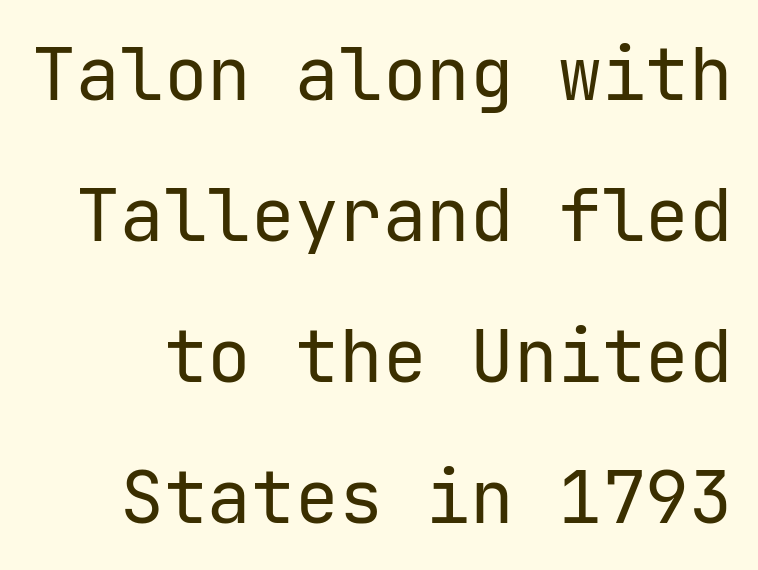
{"serif": "no", "italic": "no", "bold": "no", "weight": "regular", "width": "normal", "stroke_contrast": "low", "x_height": "medium", "underline": "no", "line_spacing": "loose", "line_spacing_ratio": 1.93, "letter_spacing": "normal", "letter_spacing_em": 0.0, "glyph_px": 73}
